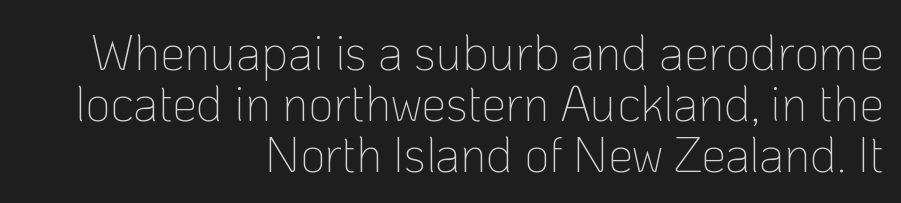
In terms of posture, this sample is upright. Descenders are the only things crossing below the line. The letters look calm and open, with moderate or lighter stems. Where is the straight margin? On the right.
